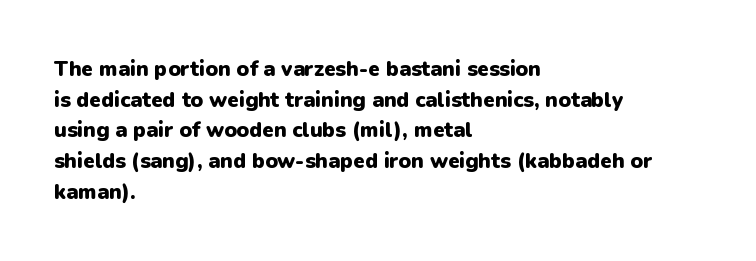
Q: Is the text bold? A: Yes.
Q: Is the text italic (slanted)? A: No, it is upright.
Q: Is the text underlined? A: No.
Q: How is the paragraph aligned? A: Left-aligned.
Q: Is the spacing between letters normal or unusually wide? A: Normal.
Q: Is the spacing between lines tight, normal or loose? A: Normal.
